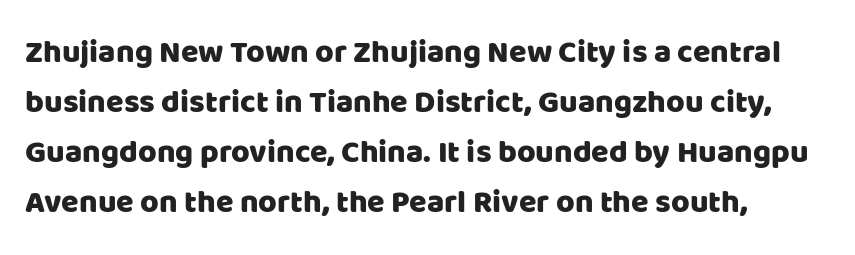
The image shows 32 px sans-serif type, upright; set left-aligned, normal line spacing (1.56x), normal letter spacing, not underlined; low stroke contrast and a large x-height.
